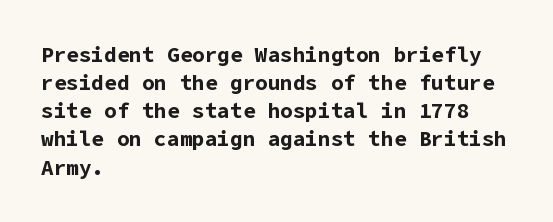
The image shows 21 px bold type, upright; set left-aligned, normal line spacing (1.34x), normal letter spacing, not underlined.
